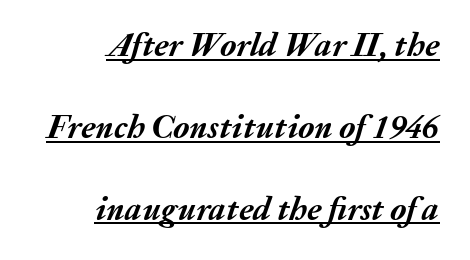
Q: Is the text bold? A: Yes.
Q: Is the text italic (slanted)? A: Yes, it leans right by about 20 degrees.
Q: Is the text underlined? A: Yes.
Q: How is the paragraph aligned? A: Right-aligned.
Q: Is the spacing between letters normal or unusually wide? A: Normal.
Q: Is the spacing between lines tight, normal or loose? A: Loose.
Q: Width (condensed, normal, or wide)? A: Normal.
Q: Stroke contrast? A: Medium.
Q: x-height? A: Medium.
Q: Monospaced? A: No.
